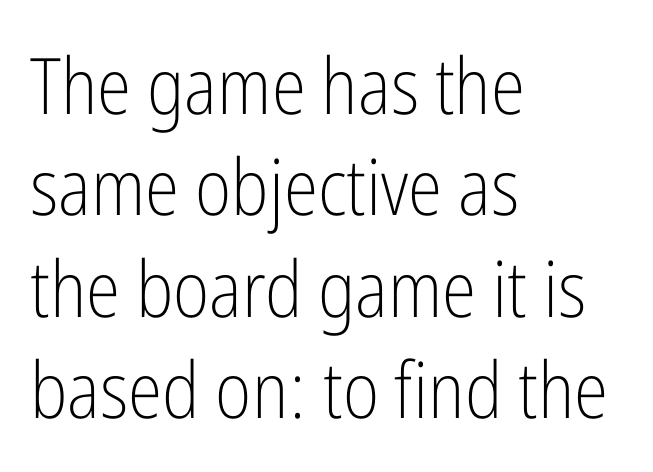
Q: Is the text bold? A: No.
Q: Is the text italic (slanted)? A: No, it is upright.
Q: Is the typeface a serif or a sans-serif typeface? A: Sans-serif.
Q: Is the text underlined? A: No.
Q: How is the paragraph aligned? A: Left-aligned.
Q: Is the spacing between letters normal or unusually wide? A: Normal.
Q: Is the spacing between lines tight, normal or loose? A: Normal.
Q: Width (condensed, normal, or wide)? A: Condensed.
Q: Stroke contrast? A: Low.
Q: x-height? A: Medium.
Q: Monospaced? A: No.
